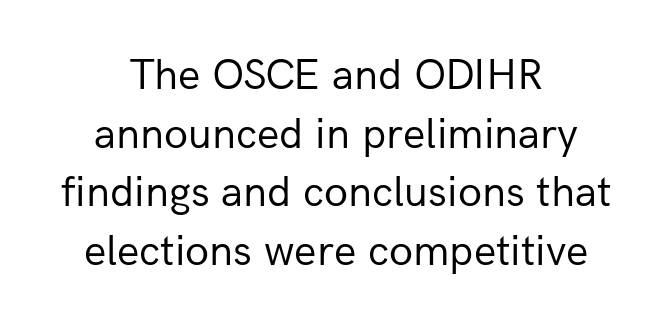
{"serif": "no", "italic": "no", "bold": "no", "weight": "regular", "width": "normal", "stroke_contrast": "low", "x_height": "medium", "monospaced": "no", "underline": "no", "align": "center", "line_spacing": "normal", "line_spacing_ratio": 1.33, "letter_spacing": "normal", "letter_spacing_em": 0.0, "glyph_px": 44}
